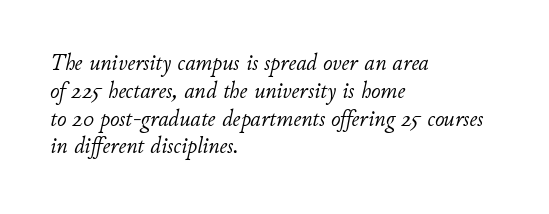
The image shows 23 px text type, italic (leaning right); set left-aligned, line spacing 1.21x, normal letter spacing, not underlined.
